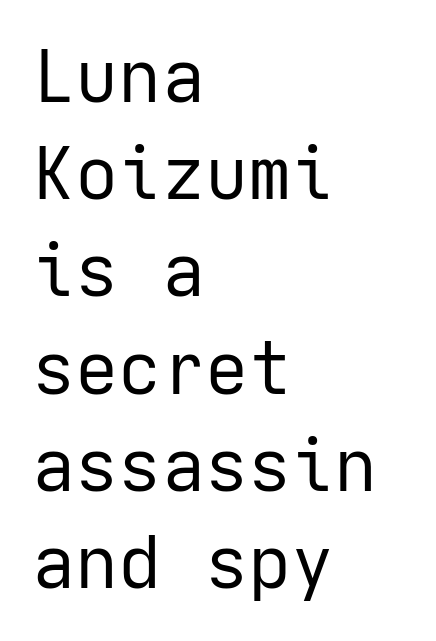
Typeset ragged right — the left edge is the straight one. Each row of text sits above clean, open space. Do the letters lean? They stand straight. Compared with a typical body face, this is equally light or lighter still.
